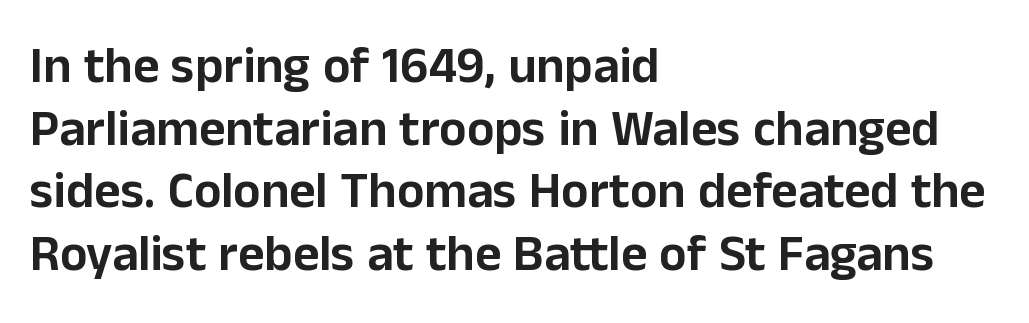
The image shows 51 px sans-serif type, upright; set left-aligned, line spacing 1.23x, normal letter spacing, not underlined; low stroke contrast and a medium x-height.
